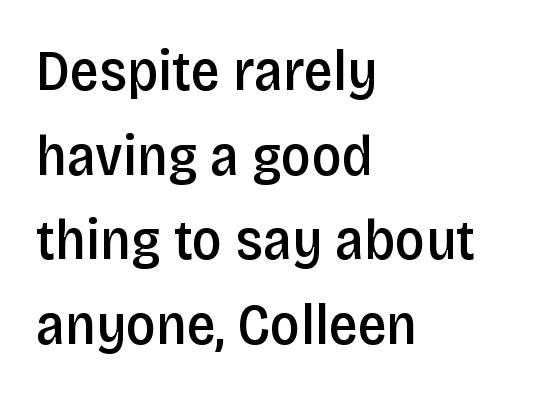
Q: Is the text bold? A: Semi-bold.
Q: Is the text italic (slanted)? A: No, it is upright.
Q: Is the typeface a serif or a sans-serif typeface? A: Sans-serif.
Q: Is the text underlined? A: No.
Q: How is the paragraph aligned? A: Left-aligned.
Q: Is the spacing between letters normal or unusually wide? A: Normal.
Q: Is the spacing between lines tight, normal or loose? A: Normal.
Q: Width (condensed, normal, or wide)? A: Condensed.
Q: Stroke contrast? A: Low.
Q: x-height? A: Large.
Q: Monospaced? A: No.
